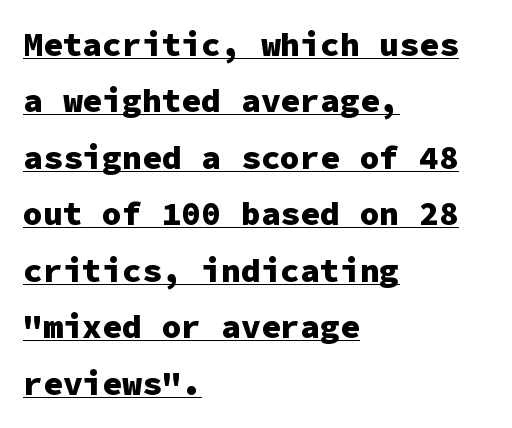
{"serif": "no", "italic": "no", "bold": "yes", "weight": "heavy", "width": "normal", "stroke_contrast": "low", "x_height": "medium", "monospaced": "yes", "underline": "yes", "align": "left", "line_spacing_ratio": 1.71, "letter_spacing": "normal", "letter_spacing_em": 0.0, "glyph_px": 33}
